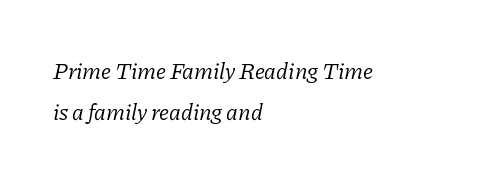
The image shows 23 px text type, italic (leaning right); set left-aligned, line spacing 1.77x, normal letter spacing, not underlined.
